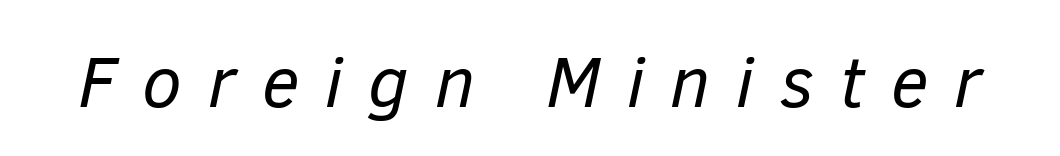
{"italic": "yes", "lean": "right", "slant_degrees": 12, "bold": "no", "weight": "regular", "width": "normal", "stroke_contrast": "low", "x_height": "medium", "monospaced": "no", "underline": "no", "letter_spacing": "wide", "letter_spacing_em": 0.36, "glyph_px": 72}
